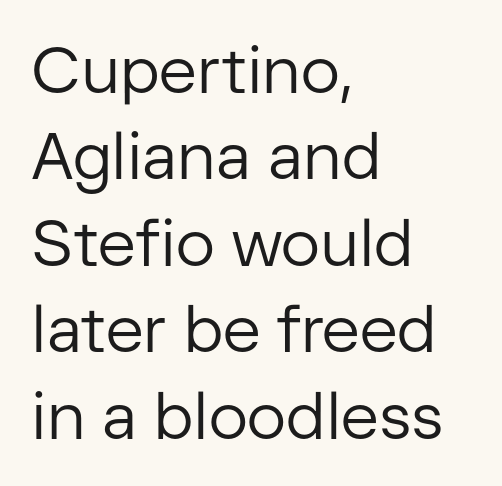
Q: Is the text bold? A: No.
Q: Is the text italic (slanted)? A: No, it is upright.
Q: Is the typeface a serif or a sans-serif typeface? A: Sans-serif.
Q: Is the text underlined? A: No.
Q: How is the paragraph aligned? A: Left-aligned.
Q: Is the spacing between letters normal or unusually wide? A: Normal.
Q: Is the spacing between lines tight, normal or loose? A: Normal.
Q: Width (condensed, normal, or wide)? A: Normal.
Q: Stroke contrast? A: Low.
Q: x-height? A: Medium.
Q: Monospaced? A: No.
